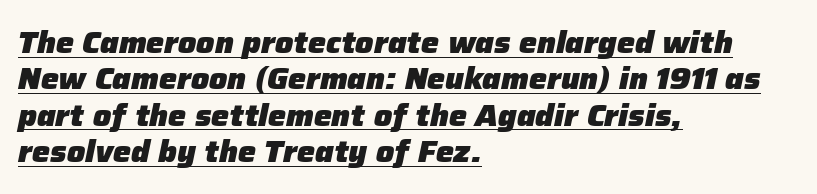
The image shows 30 px heavy type, italic (leaning right); set left-aligned, line spacing 1.21x, normal letter spacing, underlined; low stroke contrast and a medium x-height.
